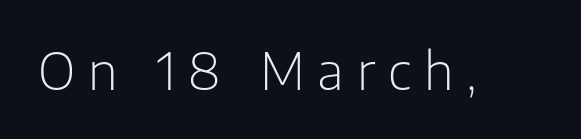
The font sits on the lighter half of the weight spectrum, regular included. Tracking value appears strongly positive — letters spread wide. Notice how the stems are strictly vertical — no italics here. The text was rendered using a sans face with plain stroke endings.
